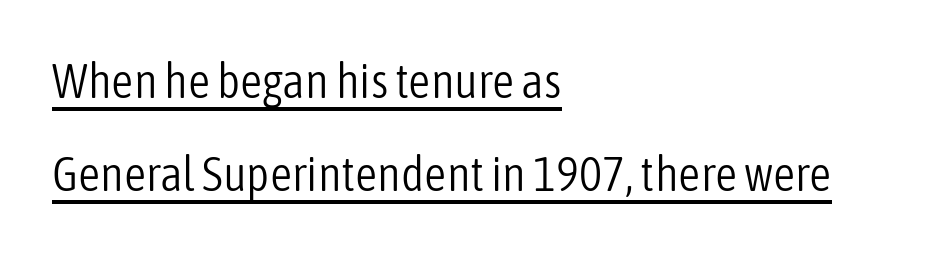
{"serif": "no", "italic": "no", "bold": "no", "weight": "light", "width": "condensed", "stroke_contrast": "low", "x_height": "medium", "monospaced": "no", "underline": "yes", "align": "left", "line_spacing": "loose", "line_spacing_ratio": 1.9, "letter_spacing": "normal", "letter_spacing_em": 0.0, "glyph_px": 49}
